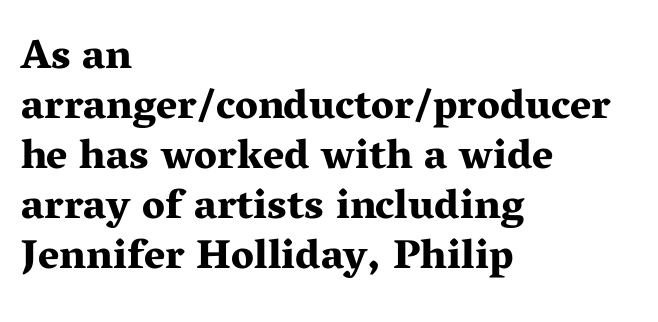
{"serif": "yes", "italic": "no", "bold": "yes", "weight": "bold", "width": "wide", "stroke_contrast": "medium", "x_height": "medium", "monospaced": "no", "underline": "no", "align": "left", "line_spacing_ratio": 1.22, "letter_spacing": "normal", "letter_spacing_em": 0.0, "glyph_px": 41}
